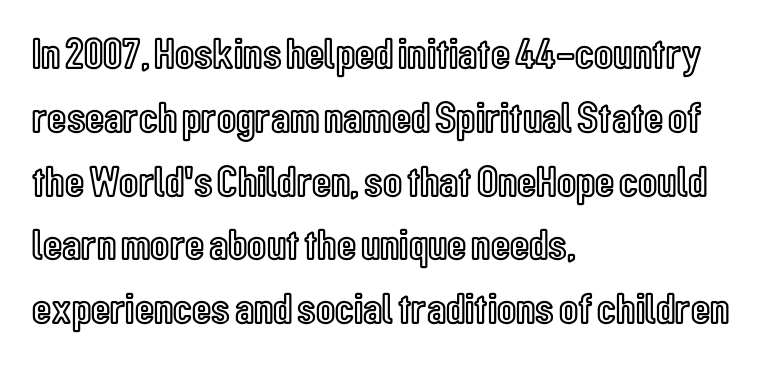
Q: Is the text italic (slanted)? A: No, it is upright.
Q: Is the text underlined? A: No.
Q: How is the paragraph aligned? A: Left-aligned.
Q: Is the spacing between letters normal or unusually wide? A: Normal.
Q: Is the spacing between lines tight, normal or loose? A: Normal.
Q: Width (condensed, normal, or wide)? A: Condensed.
Q: x-height? A: Medium.
Q: Monospaced? A: No.
